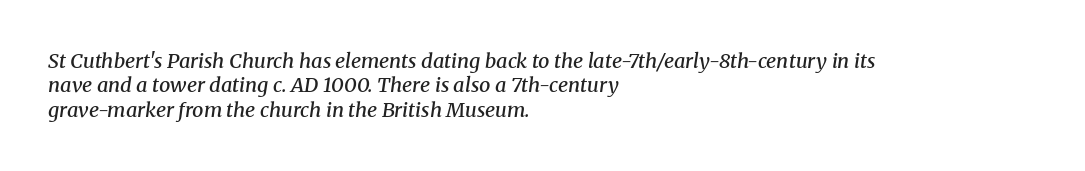
Q: Is the text bold? A: Semi-bold.
Q: Is the text italic (slanted)? A: Yes, it leans right by about 8 degrees.
Q: Is the text underlined? A: No.
Q: How is the paragraph aligned? A: Left-aligned.
Q: Is the spacing between letters normal or unusually wide? A: Normal.
